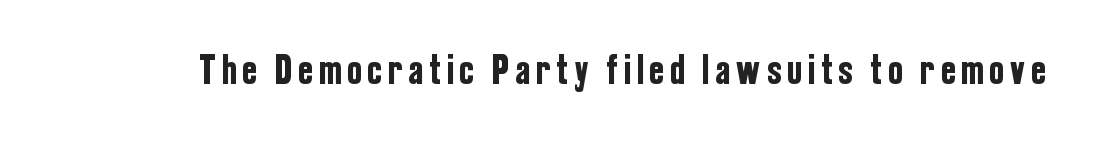
The image shows 41 px condensed sans-serif type, upright; set not underlined; low stroke contrast and a medium x-height.
